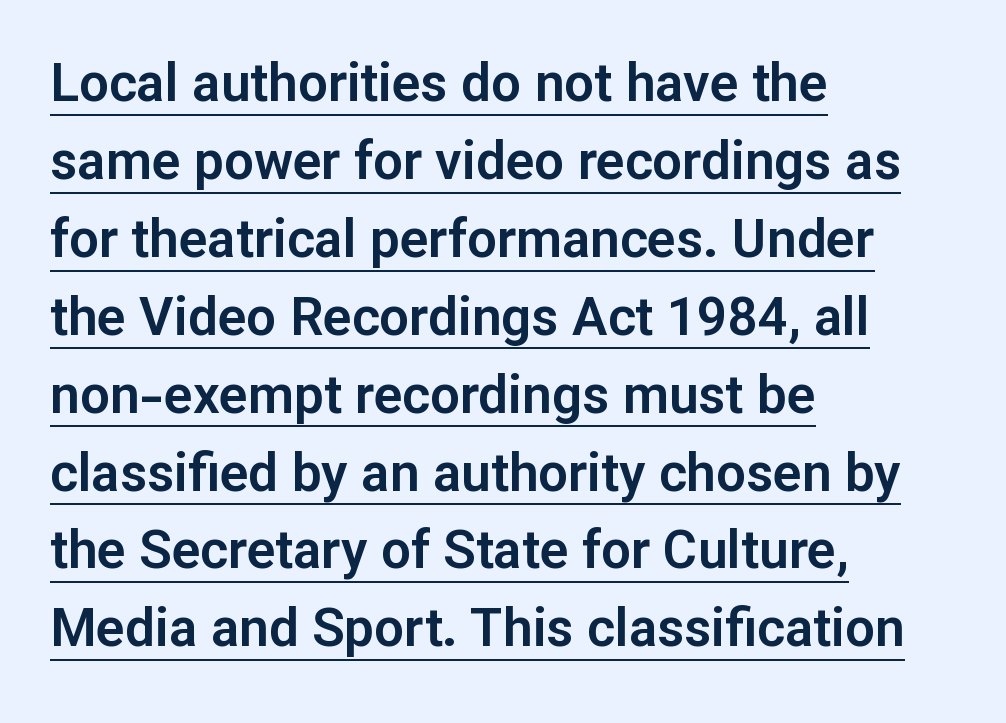
{"serif": "no", "italic": "no", "width": "normal", "stroke_contrast": "low", "x_height": "medium", "monospaced": "no", "underline": "yes", "align": "left", "line_spacing": "normal", "line_spacing_ratio": 1.47, "letter_spacing": "normal", "letter_spacing_em": 0.0, "glyph_px": 53}
